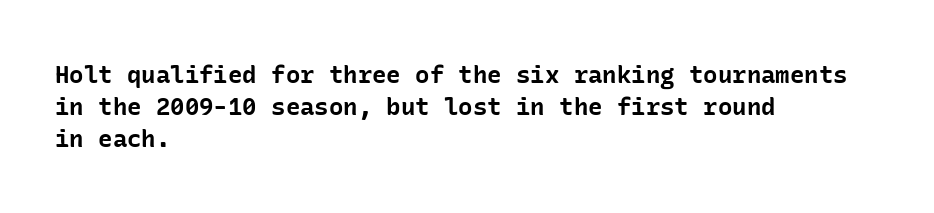
{"italic": "no", "bold": "yes", "underline": "no", "align": "left", "line_spacing": "normal", "line_spacing_ratio": 1.34, "letter_spacing": "normal", "letter_spacing_em": 0.0, "glyph_px": 24}
